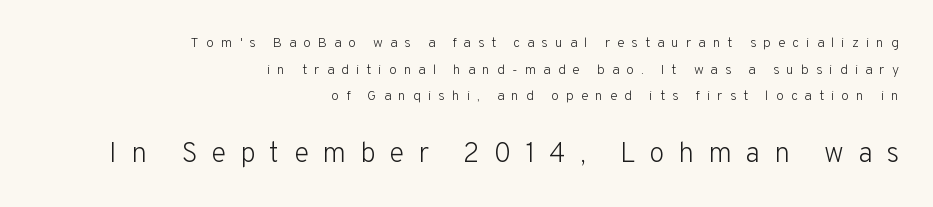
This is roman type, the default non-slanted kind. Leading: increased. These two chunks differ in scale, with the bottom chunk taking the larger measure. Quick note: underline off. Glyph-to-glyph distance is far greater than everyday printed text. The strokes are not fattened; the text isn't bold.
